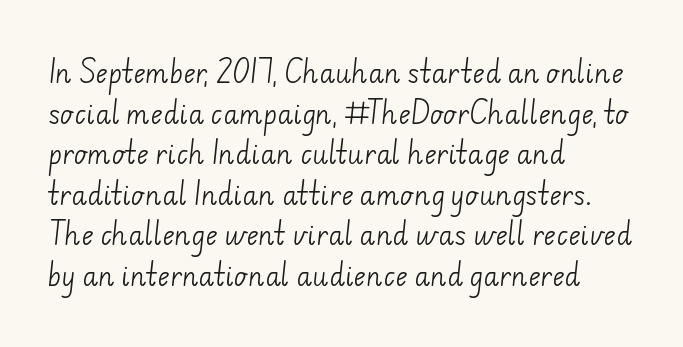
{"bold": "no", "underline": "no", "align": "left", "line_spacing": "normal", "line_spacing_ratio": 1.56, "letter_spacing": "normal", "letter_spacing_em": 0.0, "glyph_px": 26}
